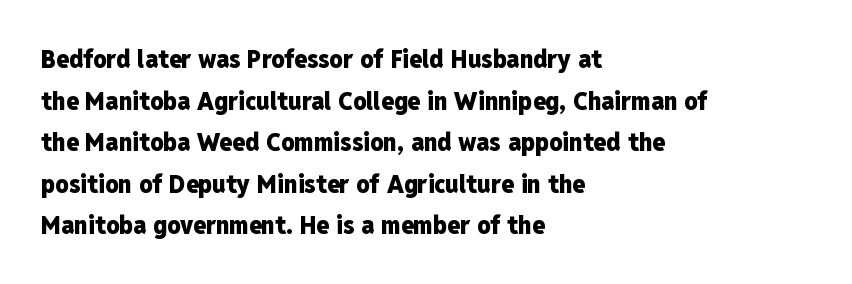
The image shows 26 px bold type, upright; set left-aligned, normal line spacing (1.6x), normal letter spacing, not underlined.
